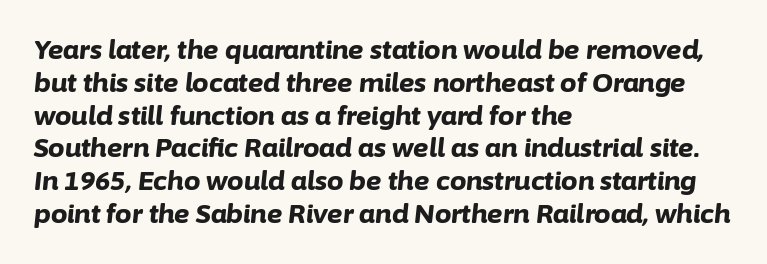
{"italic": "yes", "lean": "right", "slant_degrees": 6, "bold": "yes", "underline": "no", "align": "left", "line_spacing": "normal", "line_spacing_ratio": 1.26, "letter_spacing": "normal", "letter_spacing_em": 0.0, "glyph_px": 26}
